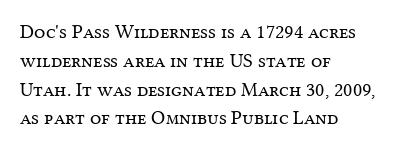
The image shows 20 px text type, upright; set left-aligned, normal line spacing (1.44x), normal letter spacing, not underlined.
